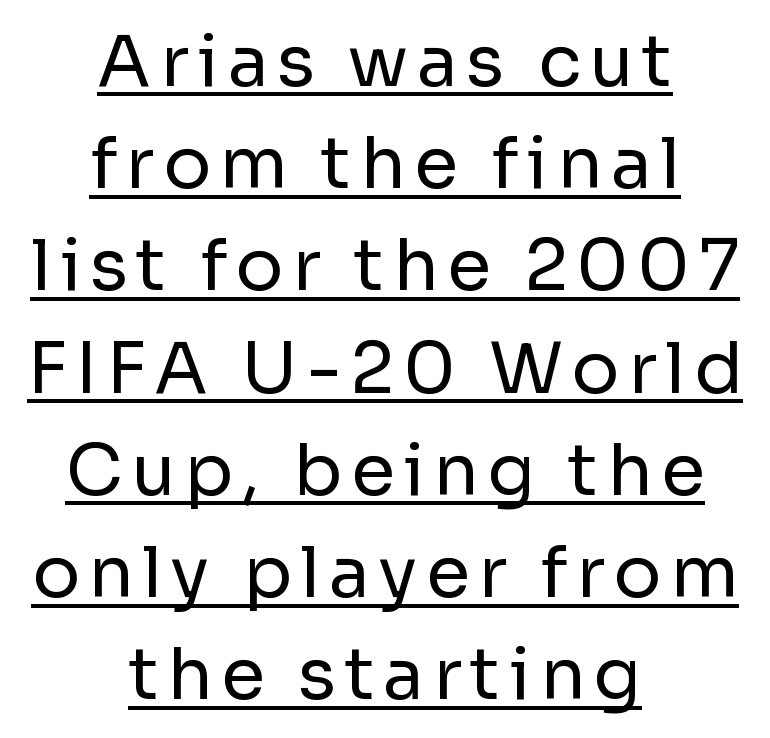
{"serif": "no", "italic": "no", "bold": "no", "weight": "regular", "width": "normal", "stroke_contrast": "low", "x_height": "medium", "monospaced": "no", "underline": "yes", "align": "center", "line_spacing": "normal", "line_spacing_ratio": 1.44, "glyph_px": 71}
